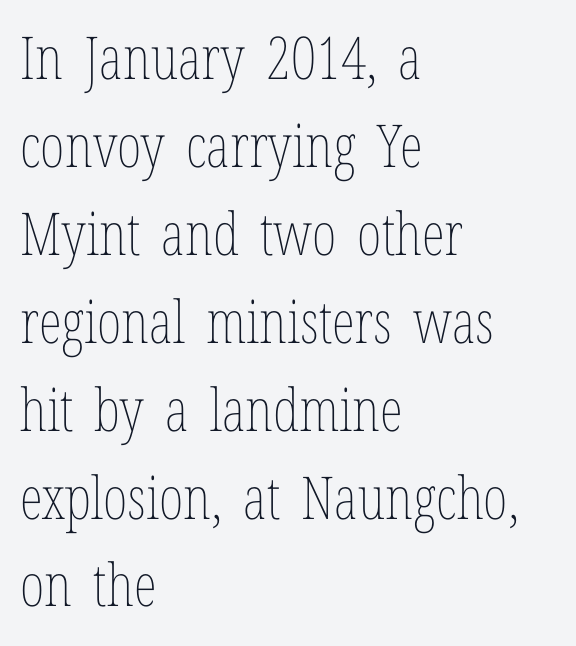
Each word holds together tightly as a unit, with standard inter-letter gaps. These lines were composed using upright roman letters. The leading is moderate, giving the passage an even texture. Beneath every word, the page is bare. Caption: face not bold, strokes unweighted.
